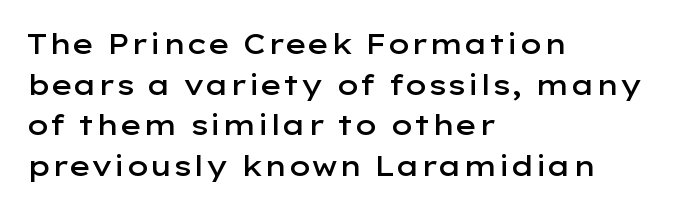
The image shows 28 px semibold, wide sans-serif type, upright; set left-aligned, normal line spacing (1.45x), normal letter spacing, not underlined; low stroke contrast and a medium x-height.
